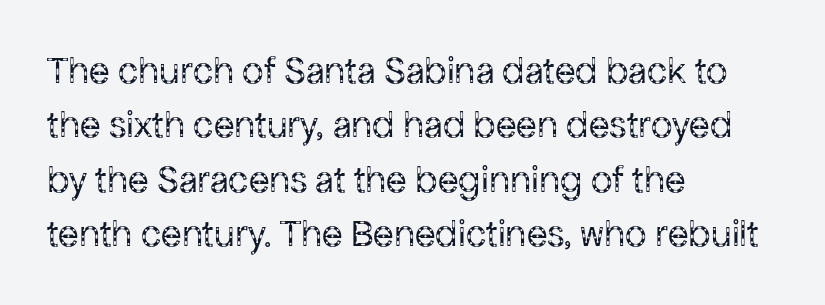
Q: Is the text bold? A: No.
Q: Is the text italic (slanted)? A: No, it is upright.
Q: Is the typeface a serif or a sans-serif typeface? A: Sans-serif.
Q: Is the text underlined? A: No.
Q: How is the paragraph aligned? A: Left-aligned.
Q: Is the spacing between letters normal or unusually wide? A: Normal.
Q: Is the spacing between lines tight, normal or loose? A: Normal.
Q: Width (condensed, normal, or wide)? A: Normal.
Q: Stroke contrast? A: Low.
Q: x-height? A: Medium.
Q: Monospaced? A: No.
